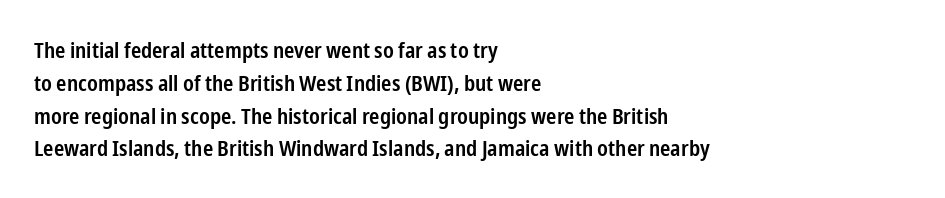
Q: Is the text bold? A: Semi-bold.
Q: Is the text italic (slanted)? A: No, it is upright.
Q: Is the text underlined? A: No.
Q: How is the paragraph aligned? A: Left-aligned.
Q: Is the spacing between letters normal or unusually wide? A: Normal.
Q: Is the spacing between lines tight, normal or loose? A: Normal.
